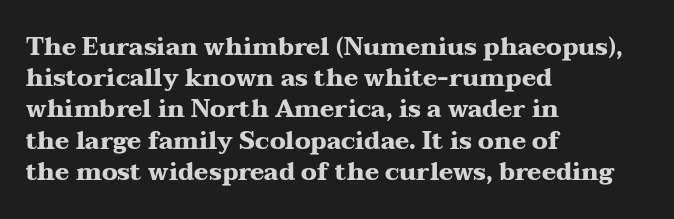
{"italic": "no", "bold": "yes", "underline": "no", "align": "left", "line_spacing": "normal", "line_spacing_ratio": 1.3, "letter_spacing": "normal", "letter_spacing_em": 0.0, "glyph_px": 24}
